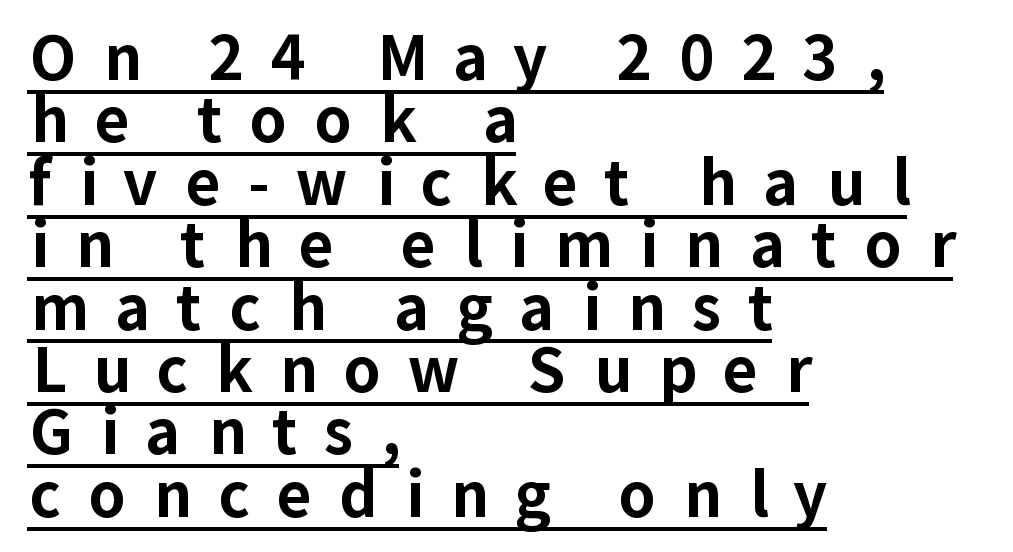
Q: Is the text bold? A: Yes.
Q: Is the text italic (slanted)? A: No, it is upright.
Q: Is the typeface a serif or a sans-serif typeface? A: Sans-serif.
Q: Is the text underlined? A: Yes.
Q: How is the paragraph aligned? A: Left-aligned.
Q: Is the spacing between letters normal or unusually wide? A: Unusually wide.
Q: Is the spacing between lines tight, normal or loose? A: Tight.
Q: Width (condensed, normal, or wide)? A: Normal.
Q: Stroke contrast? A: Low.
Q: x-height? A: Medium.
Q: Monospaced? A: No.
